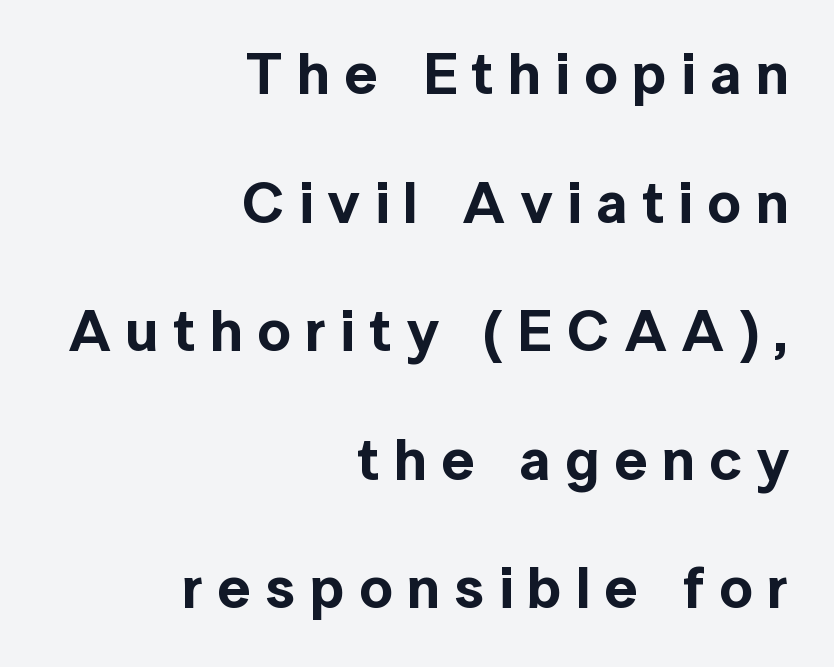
{"serif": "no", "italic": "no", "width": "normal", "x_height": "medium", "monospaced": "no", "underline": "no", "align": "right", "line_spacing": "loose", "line_spacing_ratio": 2.18, "letter_spacing": "wide", "letter_spacing_em": 0.24, "glyph_px": 59}
